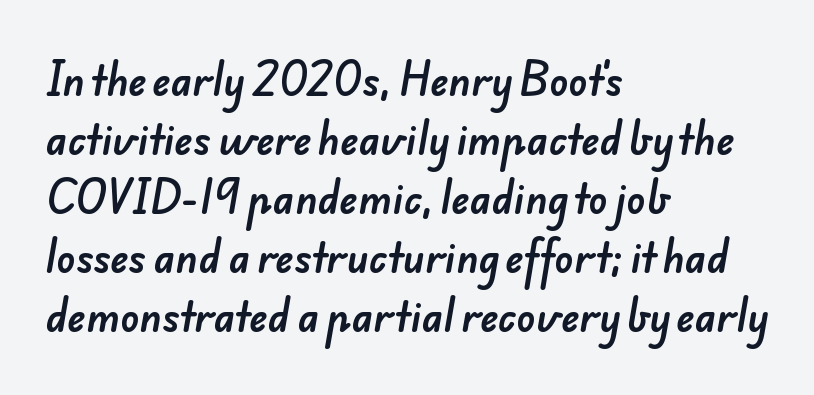
This sample has the flowing, uneven cadence of proportional lettering. Regarding serifs, this sample does without them. Unmarked baselines from the first word to the last. There is no visible air inserted between adjacent glyphs. Line spacing here is normal.
